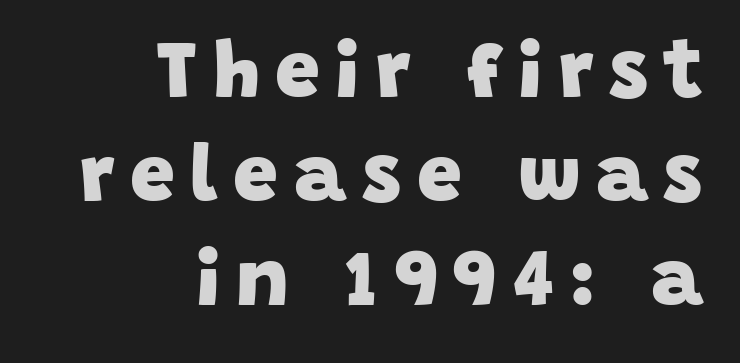
Q: Is the text bold? A: Yes.
Q: Is the typeface a serif or a sans-serif typeface? A: Sans-serif.
Q: Is the text underlined? A: No.
Q: How is the paragraph aligned? A: Right-aligned.
Q: Is the spacing between letters normal or unusually wide? A: Unusually wide.
Q: Is the spacing between lines tight, normal or loose? A: Normal.
Q: Width (condensed, normal, or wide)? A: Normal.
Q: Stroke contrast? A: Low.
Q: x-height? A: Large.
Q: Monospaced? A: No.
